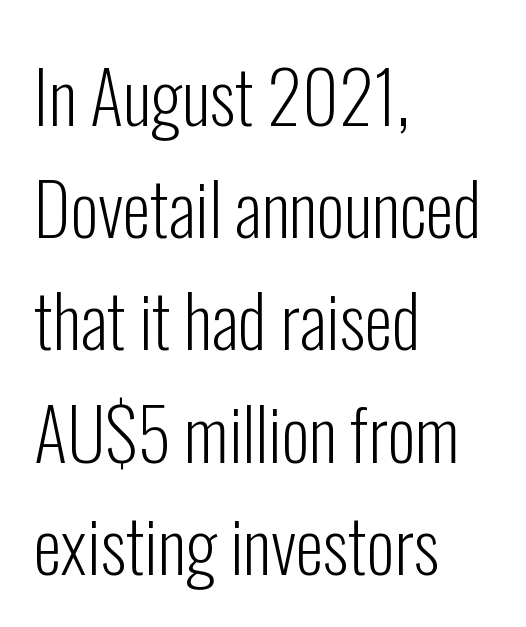
Here the designer chose a conventional face with non-uniform glyph widths. This is roman type, the default non-slanted kind. The baseline area is clear. Stem width sits at or under what a default text font uses.
